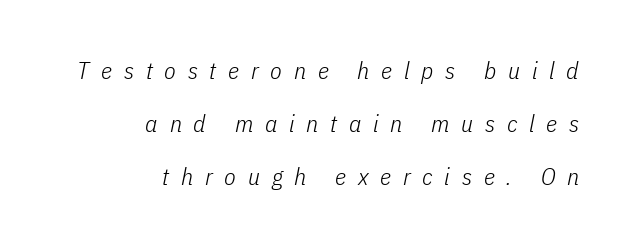
Q: Is the text bold? A: No.
Q: Is the text italic (slanted)? A: Yes, it leans right by about 11 degrees.
Q: Is the text underlined? A: No.
Q: How is the paragraph aligned? A: Right-aligned.
Q: Is the spacing between letters normal or unusually wide? A: Unusually wide.
Q: Is the spacing between lines tight, normal or loose? A: Loose.
